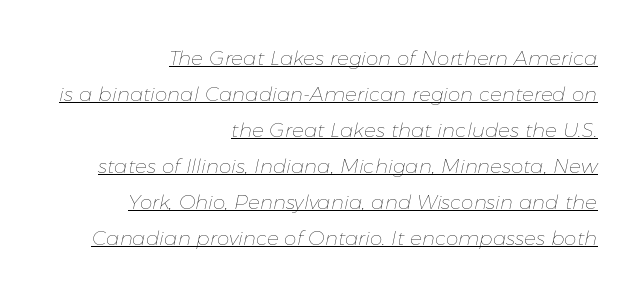
{"italic": "yes", "lean": "right", "slant_degrees": 11, "bold": "no", "underline": "yes", "align": "right", "line_spacing_ratio": 1.8, "letter_spacing": "normal", "letter_spacing_em": 0.0, "glyph_px": 20}
